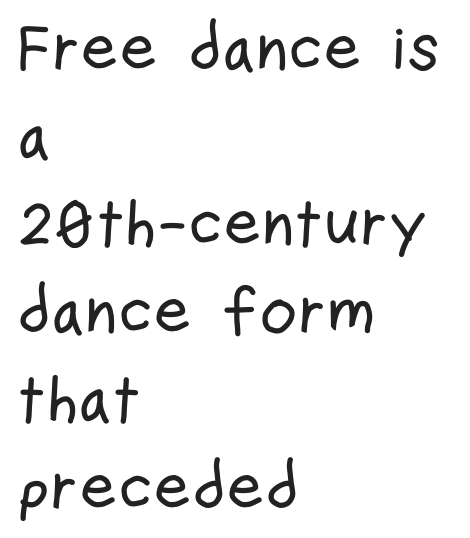
The image shows 65 px condensed sans-serif type, upright; set left-aligned, normal line spacing (1.35x), normal letter spacing, not underlined; low stroke contrast and a medium x-height.
